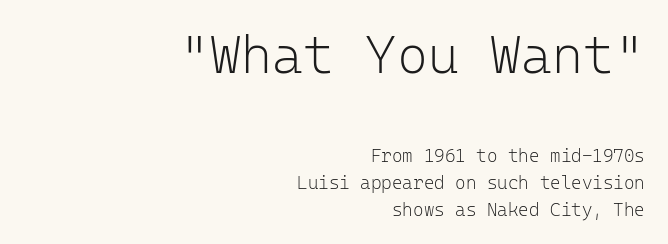
{"serif": "no", "italic": "no", "bold": "no", "weight": "light", "width": "normal", "stroke_contrast": "low", "x_height": "medium", "monospaced": "yes", "underline": "no", "align": "right", "line_spacing": "normal", "line_spacing_ratio": 1.5, "letter_spacing": "normal", "letter_spacing_em": 0.0, "larger_block": "first", "size_ratio": 2.94, "glyph_px": 53}
